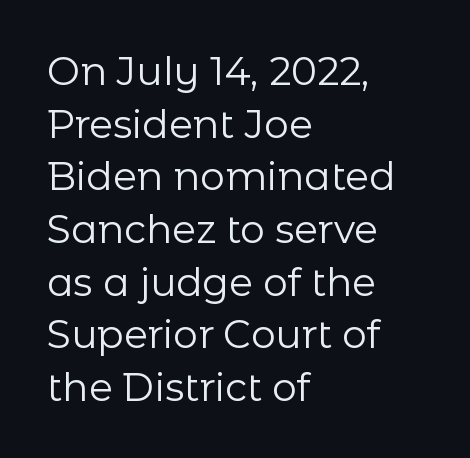
The image shows 39 px regular-weight sans-serif type, upright; set left-aligned, normal line spacing (1.35x), normal letter spacing, not underlined; low stroke contrast and a medium x-height.
